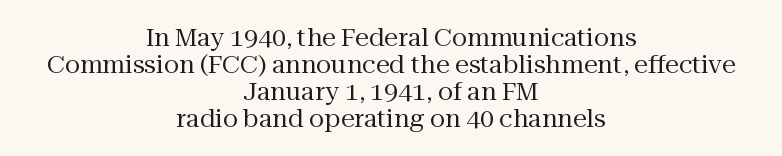
Q: Is the text bold? A: No.
Q: Is the text italic (slanted)? A: No, it is upright.
Q: Is the text underlined? A: No.
Q: How is the paragraph aligned? A: Centered.
Q: Is the spacing between letters normal or unusually wide? A: Normal.
Q: Is the spacing between lines tight, normal or loose? A: Tight.
